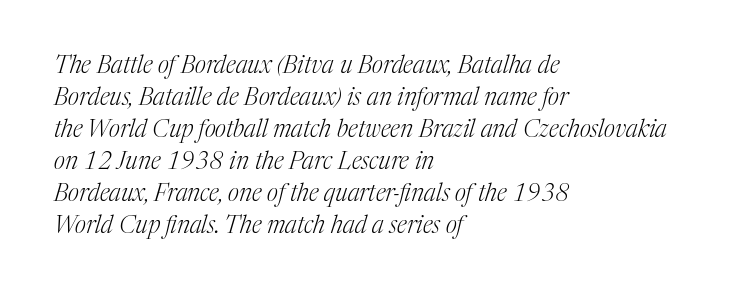
{"italic": "yes", "lean": "right", "slant_degrees": 17, "bold": "no", "underline": "no", "align": "left", "line_spacing": "normal", "line_spacing_ratio": 1.33, "letter_spacing": "normal", "letter_spacing_em": 0.0, "glyph_px": 24}
